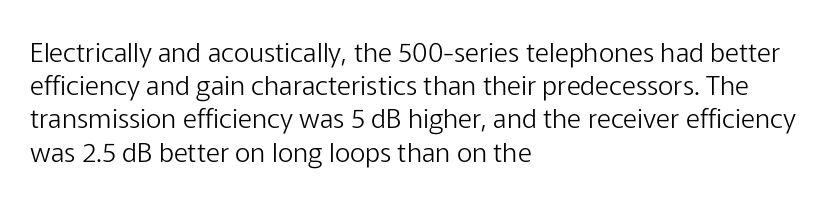
The image shows 27 px text type, upright; set left-aligned, line spacing 1.23x, normal letter spacing, not underlined.
